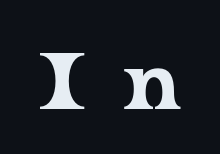
{"serif": "yes", "italic": "no", "width": "wide", "stroke_contrast": "low", "x_height": "medium", "monospaced": "no", "underline": "no", "letter_spacing": "wide", "letter_spacing_em": 0.45, "glyph_px": 80}
